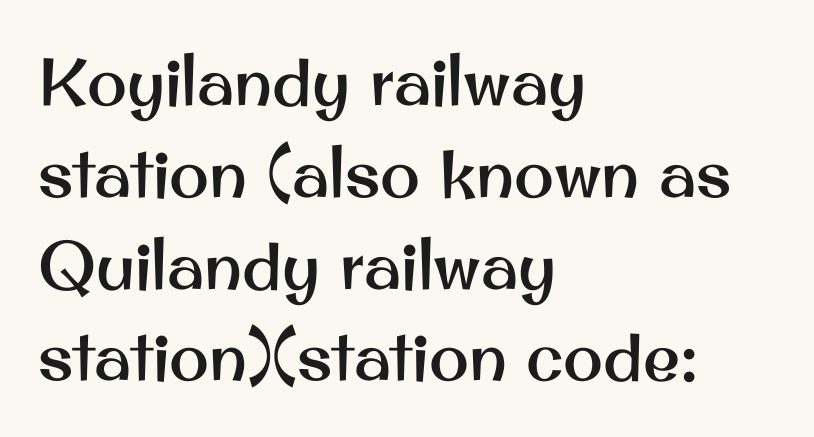
{"serif": "no", "italic": "no", "width": "normal", "stroke_contrast": "medium", "x_height": "small", "monospaced": "no", "underline": "no", "align": "left", "line_spacing": "normal", "line_spacing_ratio": 1.37, "letter_spacing": "normal", "letter_spacing_em": 0.0, "glyph_px": 67}
